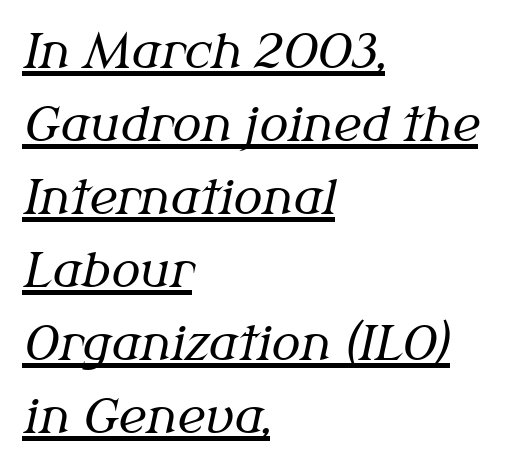
Q: Is the text bold? A: No.
Q: Is the text italic (slanted)? A: Yes, it leans right by about 12 degrees.
Q: Is the typeface a serif or a sans-serif typeface? A: Serif.
Q: Is the text underlined? A: Yes.
Q: How is the paragraph aligned? A: Left-aligned.
Q: Is the spacing between letters normal or unusually wide? A: Normal.
Q: Is the spacing between lines tight, normal or loose? A: Normal.
Q: Width (condensed, normal, or wide)? A: Normal.
Q: Stroke contrast? A: Medium.
Q: x-height? A: Medium.
Q: Monospaced? A: No.
